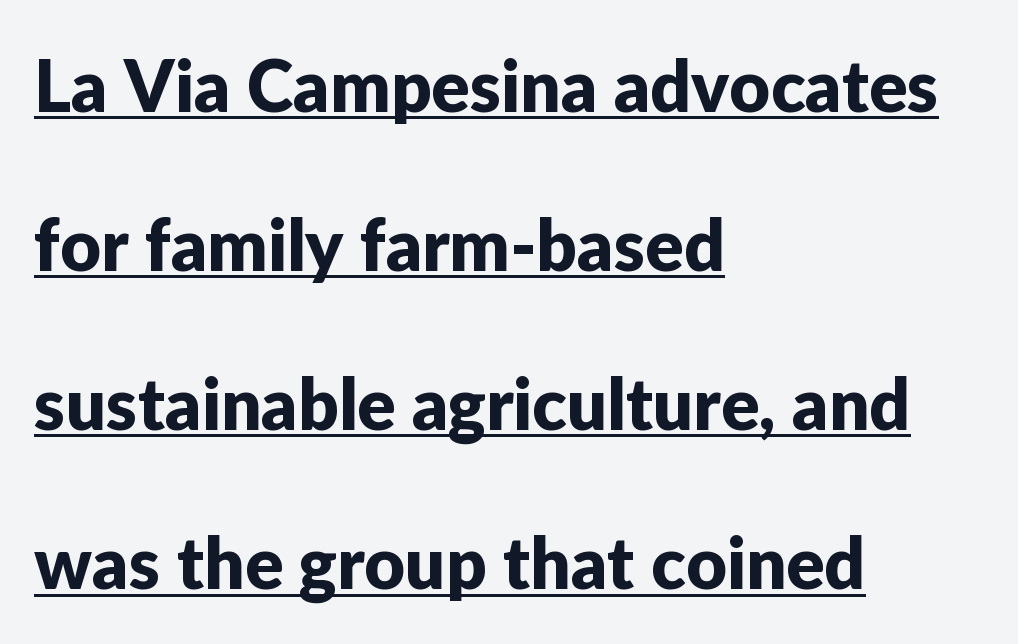
{"serif": "no", "italic": "no", "width": "normal", "stroke_contrast": "low", "x_height": "medium", "monospaced": "no", "underline": "yes", "align": "left", "line_spacing": "loose", "line_spacing_ratio": 2.24, "letter_spacing": "normal", "letter_spacing_em": 0.0, "glyph_px": 71}
